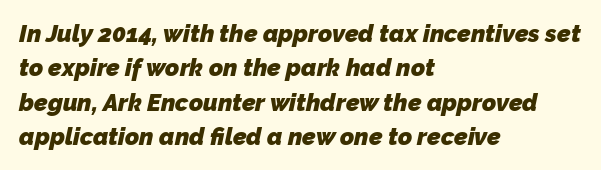
Caption: bold face, heavy strokes. Notice how descenders clear the ascenders below comfortably — that's standard leading. The specimen omits any rule beneath the text block's lines. Words appear dense and cohesive because spacing is normal. Visually the block forms a straight wall on the left and a jagged coastline on the right.
